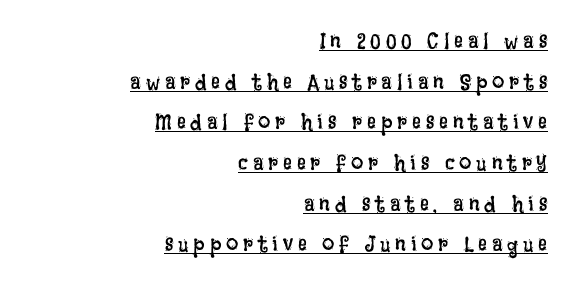
{"italic": "no", "bold": "no", "underline": "yes", "align": "right", "line_spacing_ratio": 1.85, "letter_spacing": "wide", "letter_spacing_em": 0.22, "glyph_px": 22}
